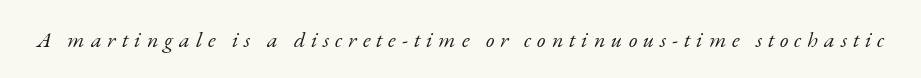
{"italic": "yes", "lean": "right", "slant_degrees": 17, "bold": "no", "underline": "no", "letter_spacing": "wide", "letter_spacing_em": 0.27, "glyph_px": 22}
